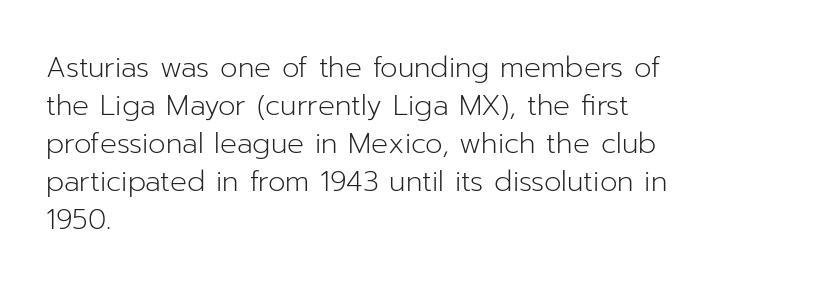
{"serif": "no", "italic": "no", "bold": "no", "weight": "light", "width": "normal", "stroke_contrast": "low", "x_height": "medium", "monospaced": "no", "underline": "no", "align": "left", "line_spacing": "normal", "line_spacing_ratio": 1.36, "letter_spacing": "normal", "letter_spacing_em": 0.0, "glyph_px": 28}
